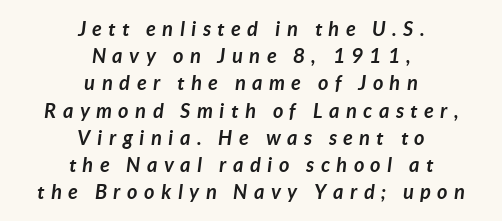
Q: Is the text bold? A: Yes.
Q: Is the text italic (slanted)? A: Yes, it leans right by about 7 degrees.
Q: Is the text underlined? A: No.
Q: How is the paragraph aligned? A: Centered.
Q: Is the spacing between letters normal or unusually wide? A: Unusually wide.
Q: Is the spacing between lines tight, normal or loose? A: Normal.
